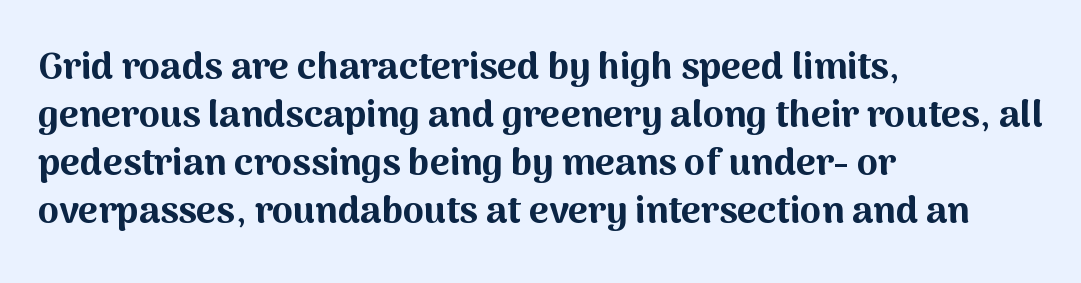
{"serif": "no", "italic": "no", "bold": "yes", "weight": "bold", "width": "normal", "stroke_contrast": "medium", "x_height": "medium", "monospaced": "no", "underline": "no", "align": "left", "line_spacing": "normal", "line_spacing_ratio": 1.26, "letter_spacing": "normal", "letter_spacing_em": 0.0, "glyph_px": 38}
